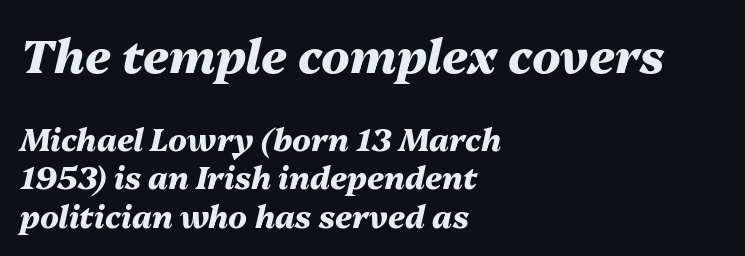
The image shows 47 px heavy type, italic (leaning right); set left-aligned, line spacing 1.24x, normal letter spacing, not underlined; the first (top) block is 1.52x larger; medium stroke contrast and a medium x-height.
